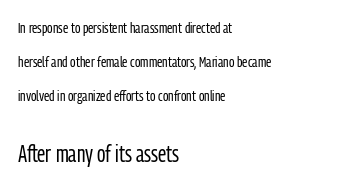
Q: Is the text bold? A: No.
Q: Is the text italic (slanted)? A: No, it is upright.
Q: Is the text underlined? A: No.
Q: How is the paragraph aligned? A: Left-aligned.
Q: Is the spacing between letters normal or unusually wide? A: Normal.
Q: Is the spacing between lines tight, normal or loose? A: Loose.
Q: Which block of text is set in a larger size, the first (top) or the second (bottom)? A: The second (bottom) one.
